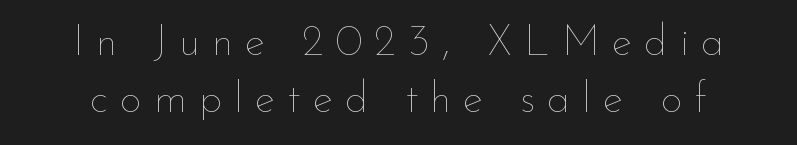
Is there much room between lines? A standard amount, neither cramped nor airy. The face used here is proportionally spaced, like ordinary book or web type. Heft: none added — not bold. Glyph-to-glyph distance is far greater than everyday printed text. Do the letters lean? They stand straight.
